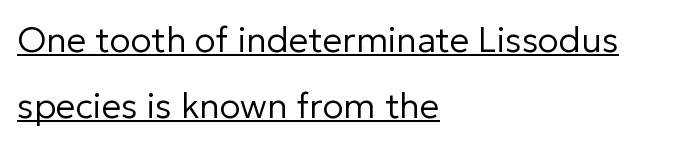
{"serif": "no", "italic": "no", "bold": "no", "weight": "regular", "width": "normal", "stroke_contrast": "low", "x_height": "medium", "monospaced": "no", "underline": "yes", "align": "left", "line_spacing_ratio": 1.89, "letter_spacing": "normal", "letter_spacing_em": 0.0, "glyph_px": 35}
